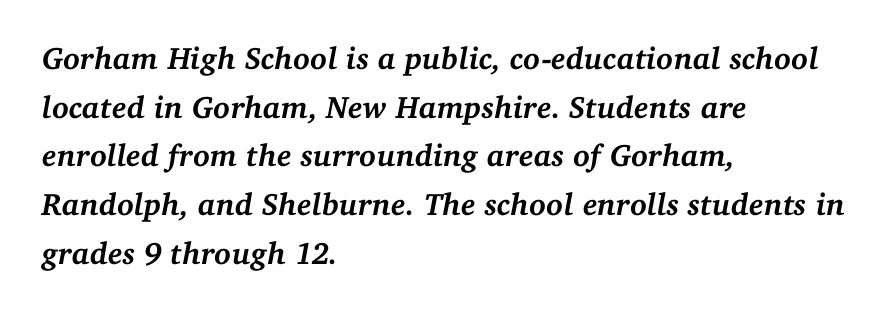
The image shows 31 px semibold serif type, italic (leaning right); set left-aligned, normal line spacing (1.57x), normal letter spacing, not underlined; medium stroke contrast and a medium x-height.
